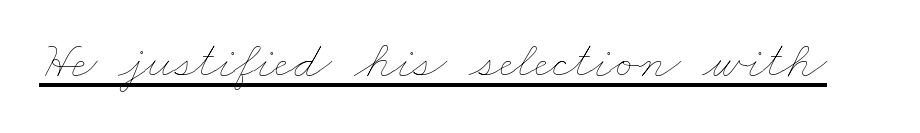
The rendering uses the underline text-decoration. The type is set solid horizontally, with unmodified tracking. Stems here are at most as thick as an everyday book face. Do the characters align in a grid? No, the font is proportional.
